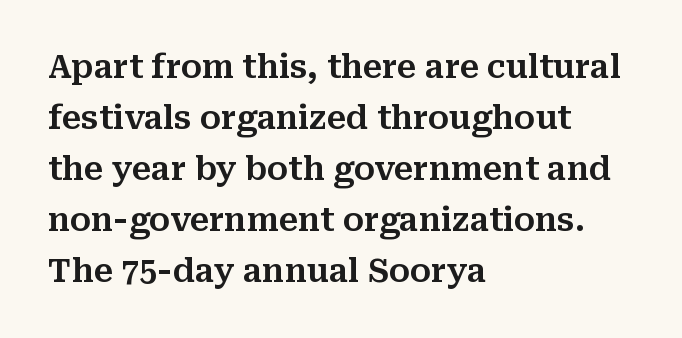
{"serif": "yes", "italic": "no", "width": "normal", "stroke_contrast": "medium", "x_height": "medium", "monospaced": "no", "underline": "no", "align": "left", "line_spacing": "normal", "line_spacing_ratio": 1.59, "letter_spacing": "normal", "letter_spacing_em": 0.0, "glyph_px": 32}
